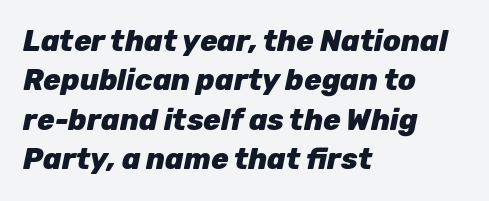
{"italic": "yes", "lean": "right", "slant_degrees": 12, "bold": "yes", "weight": "heavy", "width": "normal", "stroke_contrast": "low", "x_height": "medium", "monospaced": "no", "underline": "no", "align": "left", "line_spacing": "normal", "line_spacing_ratio": 1.36, "letter_spacing": "normal", "letter_spacing_em": 0.0, "glyph_px": 29}
